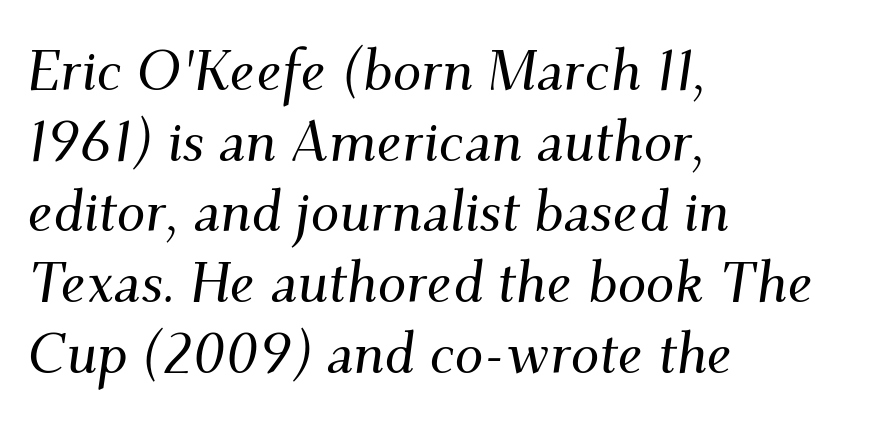
This sample uses a serif face. The typography opts for an oblique posture over an upright one. Nothing unusual about the tracking: characters are spaced as the font intends. Unmarked baselines from the first word to the last. Where is the straight margin? On the left. Looks like regular typesetting: each glyph gets only the width it needs.
